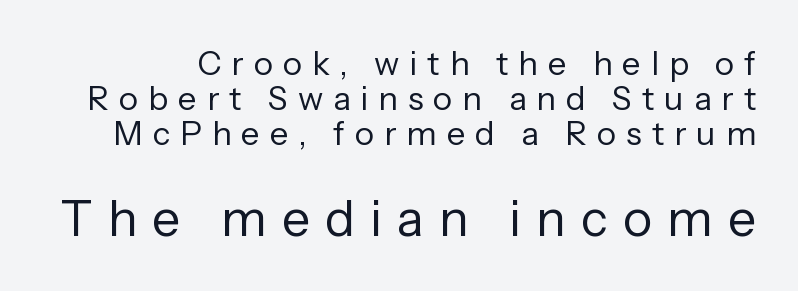
{"serif": "no", "italic": "no", "bold": "no", "weight": "regular", "width": "normal", "stroke_contrast": "low", "x_height": "medium", "monospaced": "no", "underline": "no", "line_spacing": "tight", "line_spacing_ratio": 1.06, "letter_spacing": "wide", "letter_spacing_em": 0.3, "larger_block": "second", "size_ratio": 1.52, "glyph_px": 50}
